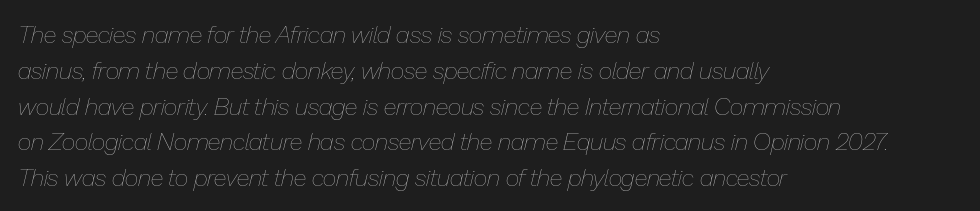
The image shows 24 px text type, italic (leaning right); set left-aligned, normal line spacing (1.49x), normal letter spacing, not underlined.
